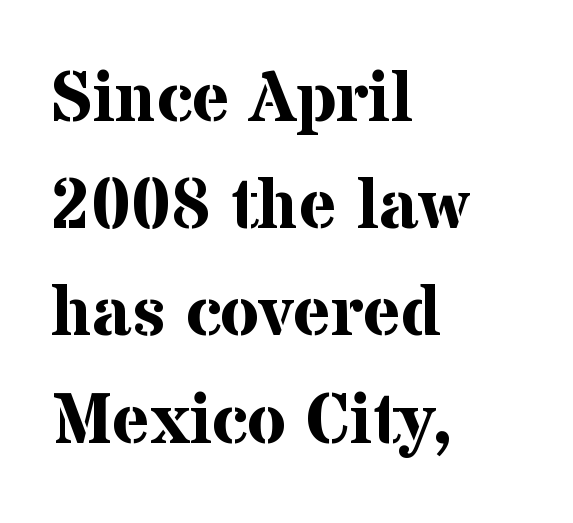
The image shows 71 px bold serif type, upright; set left-aligned, normal line spacing (1.51x), normal letter spacing, not underlined; medium stroke contrast and a medium x-height.
